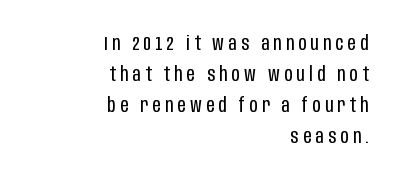
{"italic": "no", "bold": "no", "underline": "no", "align": "right", "line_spacing": "normal", "line_spacing_ratio": 1.55, "letter_spacing": "wide", "letter_spacing_em": 0.22, "glyph_px": 20}
